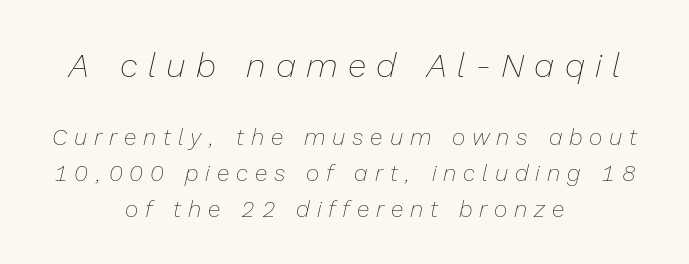
No word sits above an underline. Compared with ordinary roman type, these characters are visibly tilted. Does the leading feel generous? No, just average. Two sizes are in play, and the larger belongs to the first block. The text block is weighted toward neither margin, spreading evenly from the middle.
